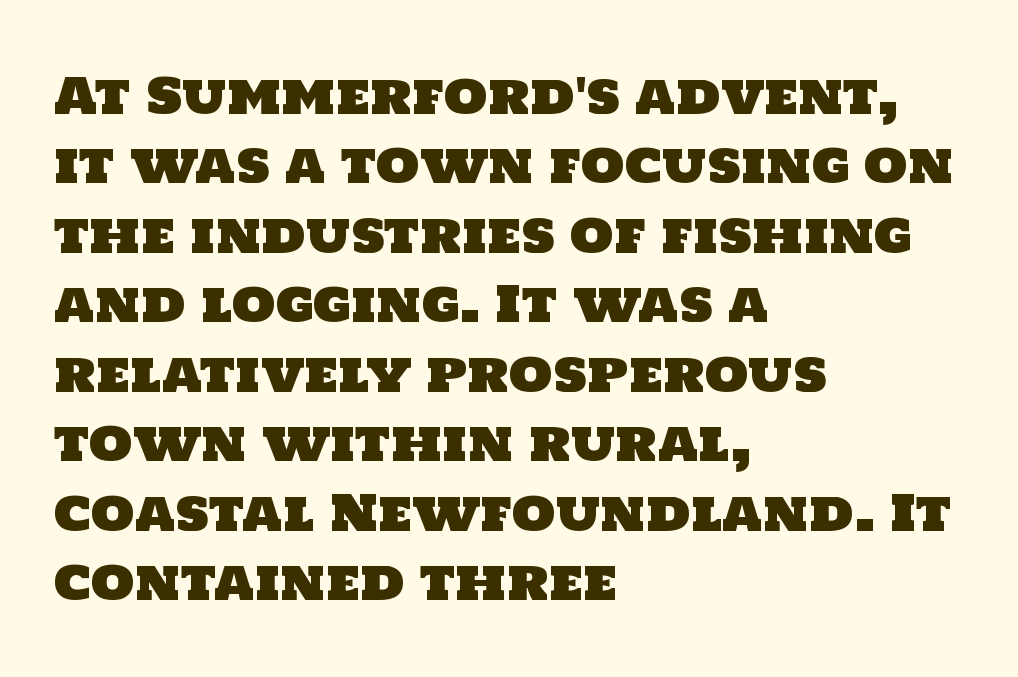
The rendering uses a moderate line-height, typical for paragraphs. The passage shown is typed in a proportional face where columns would drift. The passage shown is typeset with a sans-serif family. Does extra space separate the letters? No, they use regular spacing. If you drew a ruler down the left edge, every line would touch it. The passage shown is not underscored anywhere.
